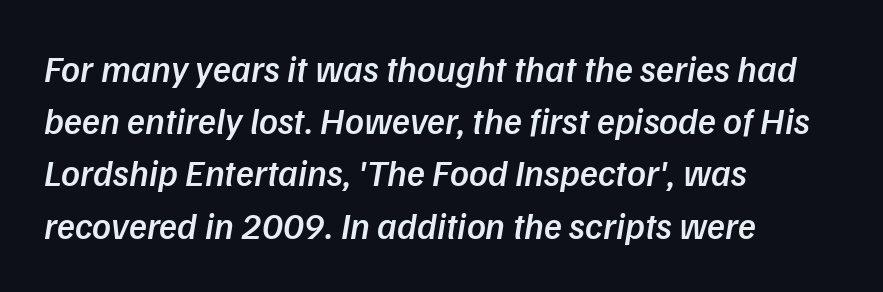
Q: Is the text bold? A: Semi-bold.
Q: Is the text italic (slanted)? A: Yes, it leans right by about 9 degrees.
Q: Is the text underlined? A: No.
Q: How is the paragraph aligned? A: Left-aligned.
Q: Is the spacing between letters normal or unusually wide? A: Normal.
Q: Is the spacing between lines tight, normal or loose? A: Normal.
Q: Width (condensed, normal, or wide)? A: Normal.
Q: Stroke contrast? A: Low.
Q: x-height? A: Medium.
Q: Monospaced? A: No.
